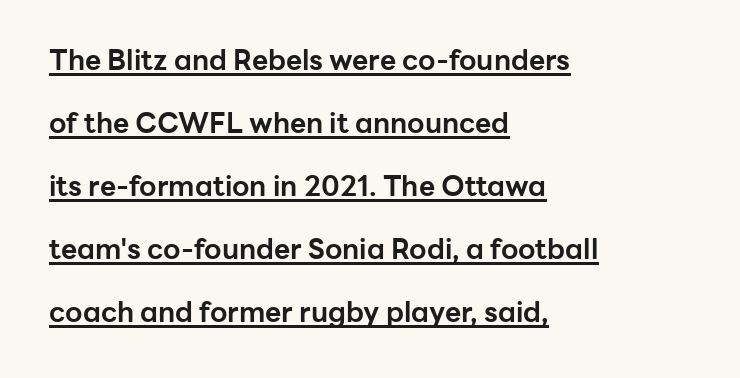
{"serif": "no", "italic": "no", "bold": "yes", "weight": "bold", "width": "normal", "stroke_contrast": "low", "x_height": "medium", "monospaced": "no", "underline": "yes", "align": "left", "line_spacing": "loose", "line_spacing_ratio": 2.25, "letter_spacing": "normal", "letter_spacing_em": 0.0, "glyph_px": 28}
